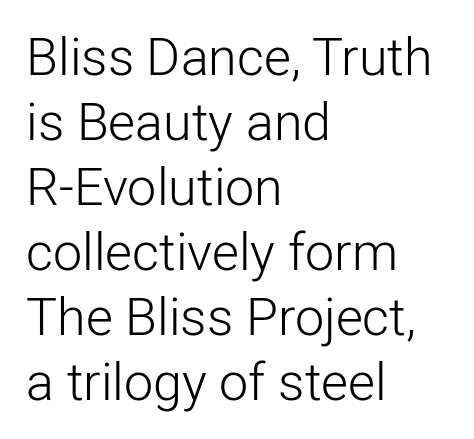
This rendering leaves character spacing at its baseline value. A typesetter would call this proportional, since set widths differ per character. Nobody drew a line under any word here. Vertical strokes here are truly vertical. Does the copy run flush right? No — it runs flush left.
